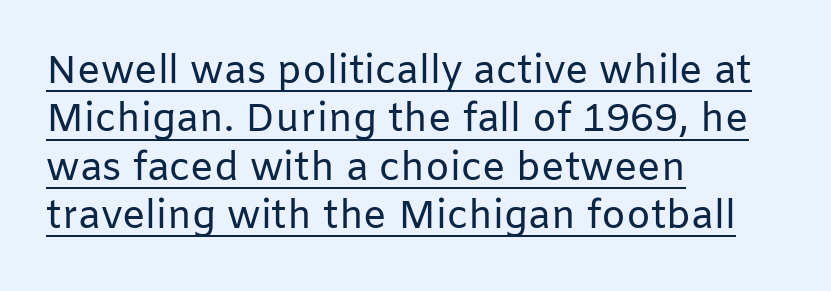
Q: Is the text bold? A: No.
Q: Is the text italic (slanted)? A: No, it is upright.
Q: Is the typeface a serif or a sans-serif typeface? A: Sans-serif.
Q: Is the text underlined? A: Yes.
Q: How is the paragraph aligned? A: Left-aligned.
Q: Is the spacing between letters normal or unusually wide? A: Normal.
Q: Width (condensed, normal, or wide)? A: Normal.
Q: Stroke contrast? A: Low.
Q: x-height? A: Medium.
Q: Monospaced? A: No.
